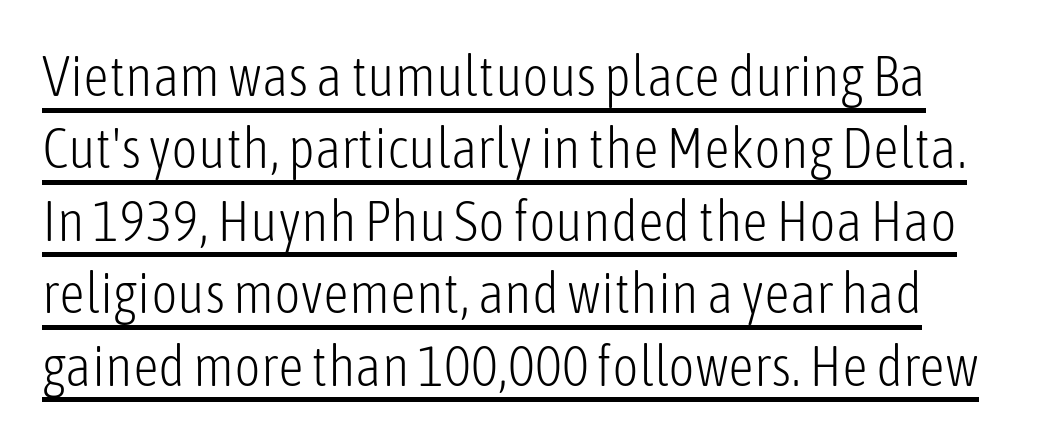
{"serif": "no", "italic": "no", "bold": "no", "weight": "light", "width": "condensed", "stroke_contrast": "low", "x_height": "medium", "monospaced": "no", "underline": "yes", "line_spacing": "normal", "line_spacing_ratio": 1.27, "letter_spacing": "normal", "letter_spacing_em": 0.0, "glyph_px": 57}
